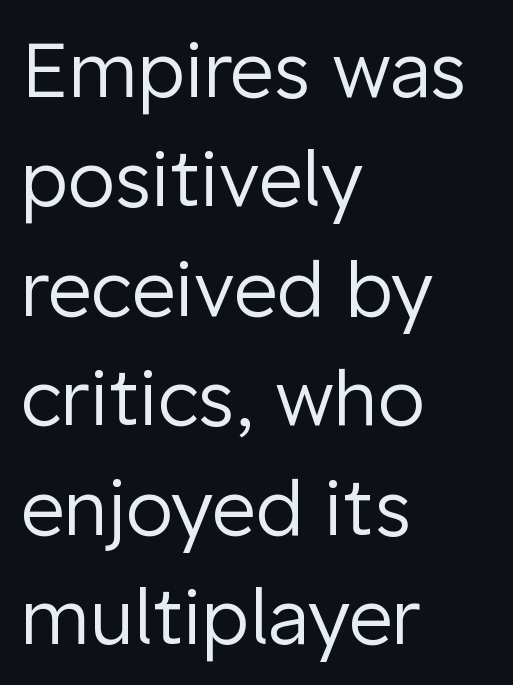
Q: Is the text bold? A: No.
Q: Is the text italic (slanted)? A: No, it is upright.
Q: Is the typeface a serif or a sans-serif typeface? A: Sans-serif.
Q: Is the text underlined? A: No.
Q: How is the paragraph aligned? A: Left-aligned.
Q: Is the spacing between letters normal or unusually wide? A: Normal.
Q: Is the spacing between lines tight, normal or loose? A: Normal.
Q: Width (condensed, normal, or wide)? A: Normal.
Q: Stroke contrast? A: Low.
Q: x-height? A: Medium.
Q: Monospaced? A: No.
